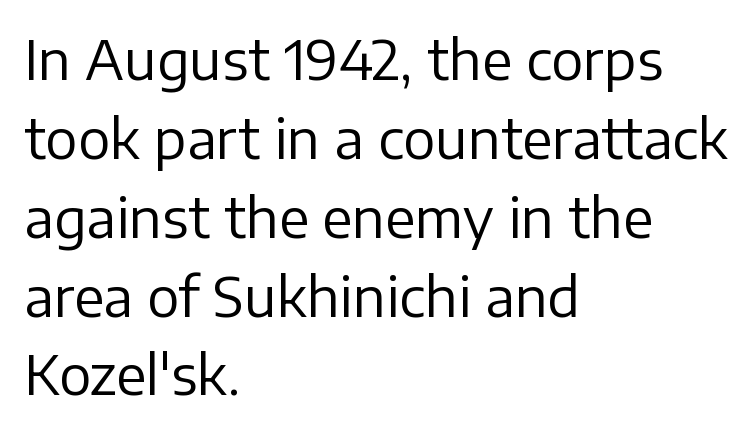
The image shows 54 px regular-weight sans-serif type, upright; set left-aligned, normal line spacing (1.46x), normal letter spacing, not underlined; low stroke contrast and a medium x-height.
